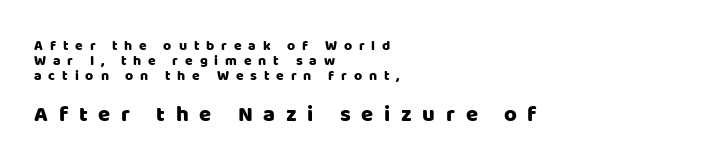
The string is rendered with underlining switched off. Summary of vertical rhythm: compact, with narrow interline spacing. Letter spacing: wide. Layout note: lines flush left.
